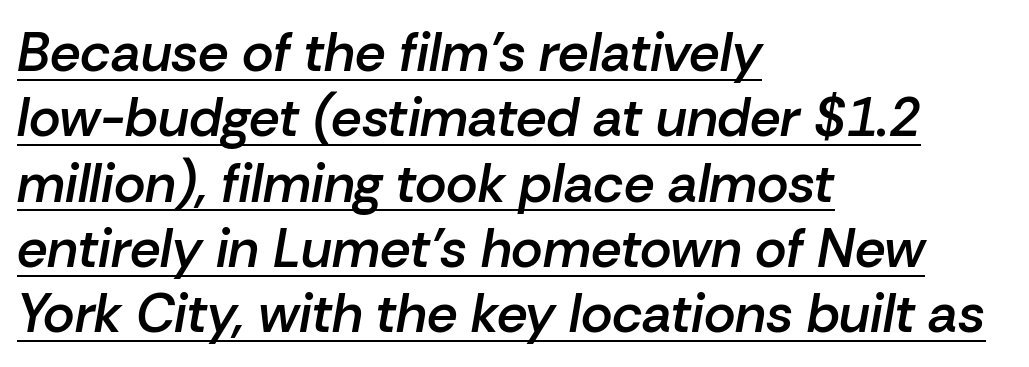
{"italic": "yes", "lean": "right", "slant_degrees": 10, "bold": "semi", "weight": "semibold", "width": "normal", "stroke_contrast": "low", "x_height": "medium", "monospaced": "no", "underline": "yes", "align": "left", "line_spacing_ratio": 1.21, "letter_spacing": "normal", "letter_spacing_em": 0.0, "glyph_px": 54}
